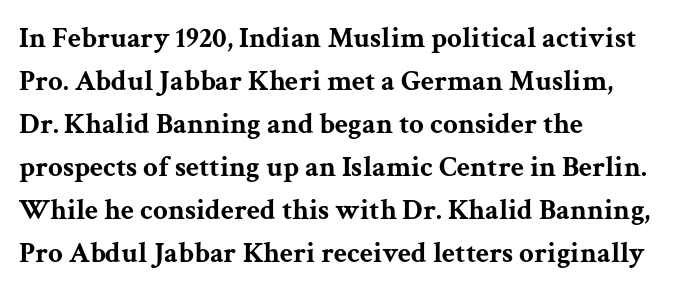
Note the varied advance widths — an 'i' is clearly narrower than an 'm'. Each letter's strokes conclude with small projecting serifs. Tracking here is standard; glyphs follow each other at the usual distance. Ascenders rise straight up at ninety degrees.
